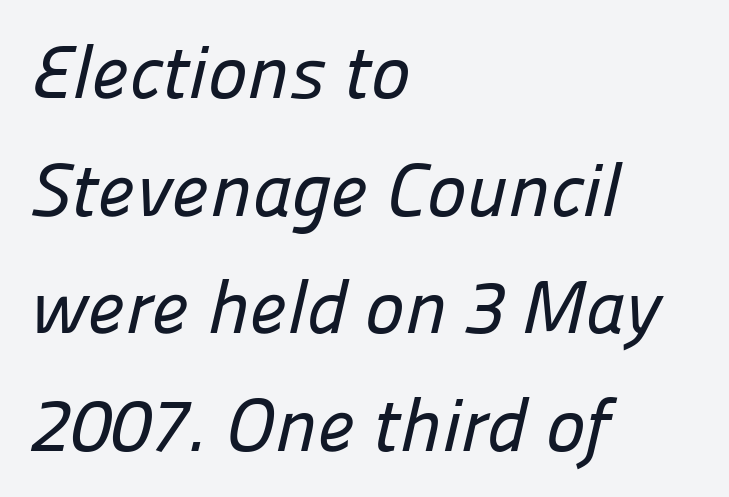
{"serif": "no", "width": "normal", "stroke_contrast": "low", "x_height": "medium", "monospaced": "no", "underline": "no", "align": "left", "line_spacing": "normal", "line_spacing_ratio": 1.57, "letter_spacing": "normal", "letter_spacing_em": 0.0, "glyph_px": 75}
